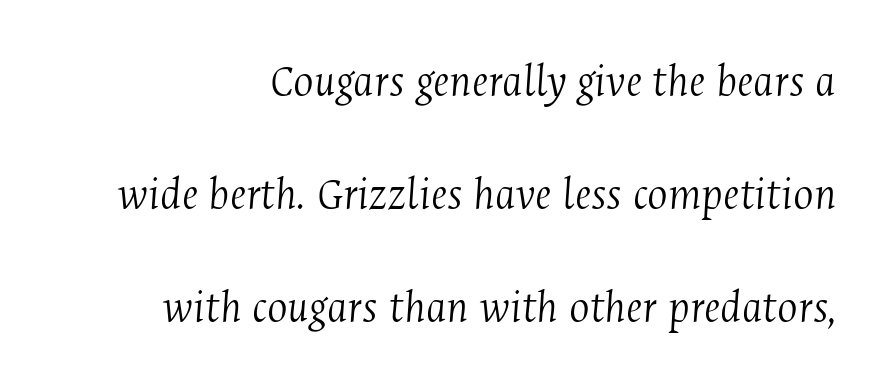
Q: Is the text bold? A: No.
Q: Is the text italic (slanted)? A: Yes, it leans right by about 4 degrees.
Q: Is the typeface a serif or a sans-serif typeface? A: Serif.
Q: Is the text underlined? A: No.
Q: How is the paragraph aligned? A: Right-aligned.
Q: Is the spacing between letters normal or unusually wide? A: Normal.
Q: Is the spacing between lines tight, normal or loose? A: Loose.
Q: Width (condensed, normal, or wide)? A: Condensed.
Q: Stroke contrast? A: Medium.
Q: x-height? A: Medium.
Q: Monospaced? A: No.
